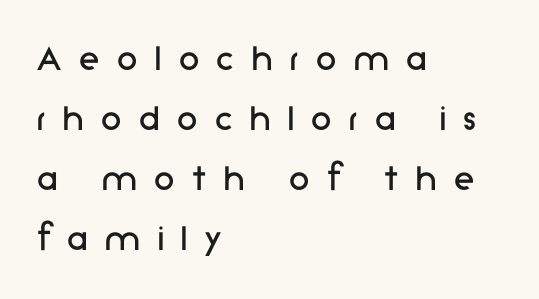
Underline: absent. Regarding leading, the lines here are spaced in the standard way. In terms of letterspacing, this is a distinctly airy, spread setting. A typesetter would mark this as roman, not italic. Each stroke keeps to a modest, everyday thickness or less.
